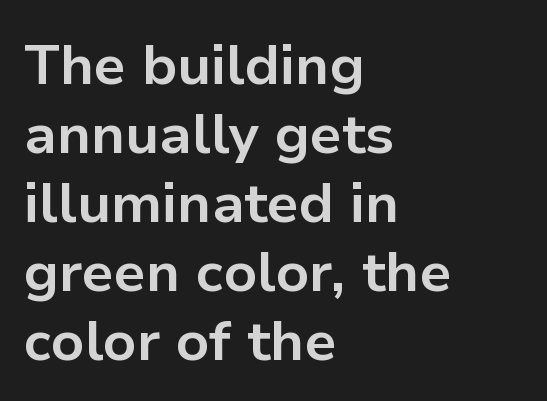
{"serif": "no", "italic": "no", "bold": "yes", "weight": "bold", "width": "normal", "stroke_contrast": "low", "x_height": "medium", "monospaced": "no", "underline": "no", "align": "left", "line_spacing_ratio": 1.23, "letter_spacing": "normal", "letter_spacing_em": 0.0, "glyph_px": 56}
